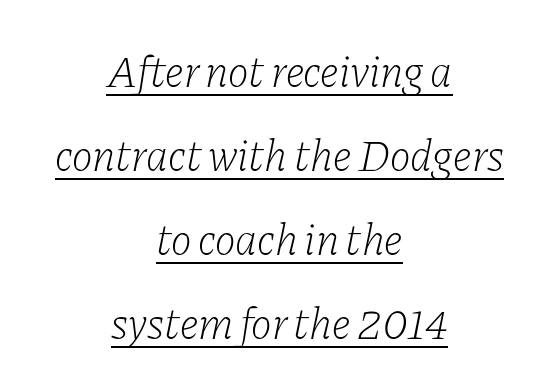
The image shows 44 px light serif type, italic (leaning right); set centered, loose line spacing (1.91x), normal letter spacing, underlined; low stroke contrast and a medium x-height.
